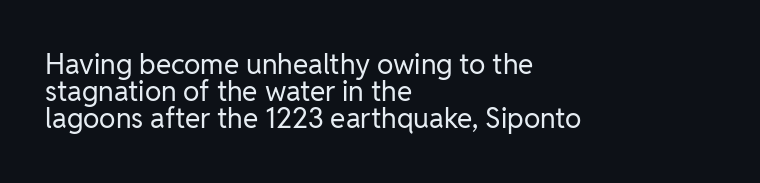
The image shows 28 px regular-weight sans-serif type, upright; set left-aligned, tight line spacing (0.97x), normal letter spacing, not underlined; low stroke contrast and a medium x-height.
